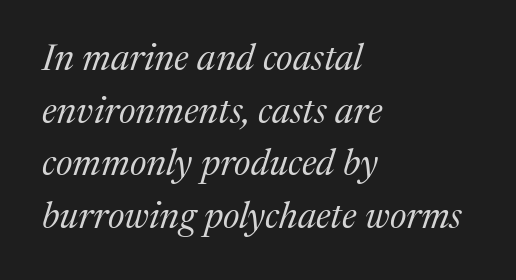
{"serif": "yes", "italic": "yes", "lean": "right", "slant_degrees": 17, "bold": "no", "weight": "regular", "width": "normal", "stroke_contrast": "medium", "x_height": "medium", "monospaced": "no", "underline": "no", "align": "left", "line_spacing": "normal", "line_spacing_ratio": 1.42, "letter_spacing": "normal", "letter_spacing_em": 0.0, "glyph_px": 37}
